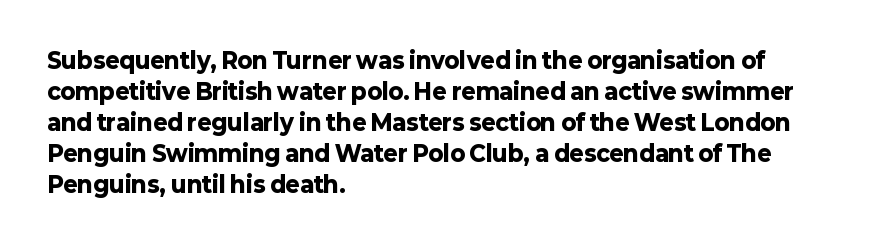
The image shows 22 px bold type, upright; set left-aligned, normal line spacing (1.41x), normal letter spacing, not underlined.
